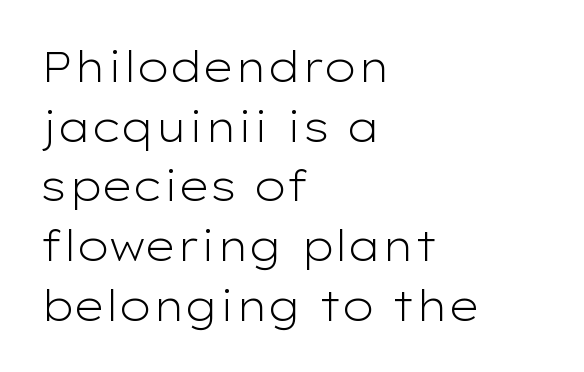
The image shows 42 px light, wide sans-serif type, upright; set left-aligned, normal line spacing (1.42x), normal letter spacing, not underlined; low stroke contrast and a medium x-height.
